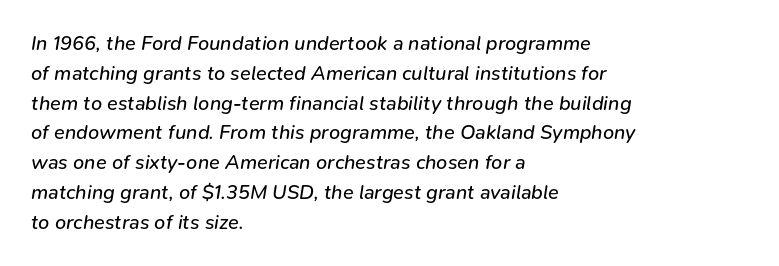
The font sits on the lighter half of the weight spectrum, regular included. The gap between lines stays unmarked. Posture: slanted. Each line starts at the same left margin while the right side varies. One glance says typical: line gaps are just what's usual.
